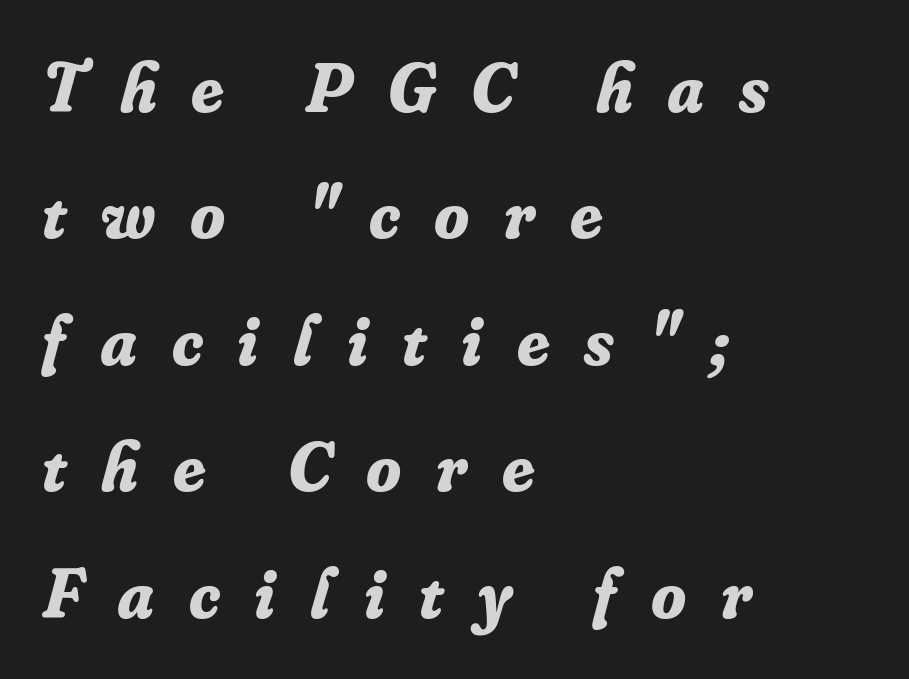
Q: Is the text bold? A: Yes.
Q: Is the text italic (slanted)? A: Yes, it leans right by about 16 degrees.
Q: Is the typeface a serif or a sans-serif typeface? A: Serif.
Q: Is the text underlined? A: No.
Q: How is the paragraph aligned? A: Left-aligned.
Q: Is the spacing between letters normal or unusually wide? A: Unusually wide.
Q: Width (condensed, normal, or wide)? A: Normal.
Q: Stroke contrast? A: Low.
Q: x-height? A: Small.
Q: Monospaced? A: No.
